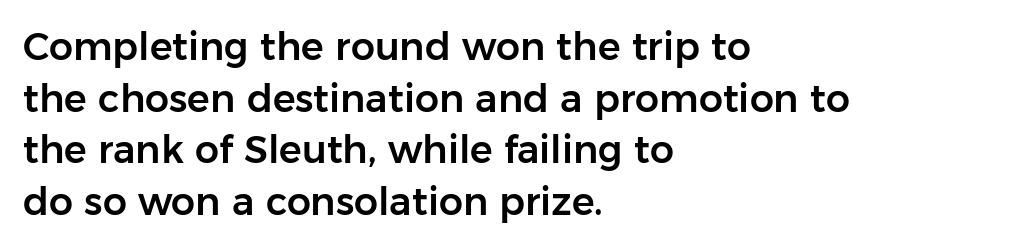
The image shows 38 px sans-serif type, upright; set left-aligned, normal line spacing (1.36x), normal letter spacing, not underlined; low stroke contrast and a medium x-height.
